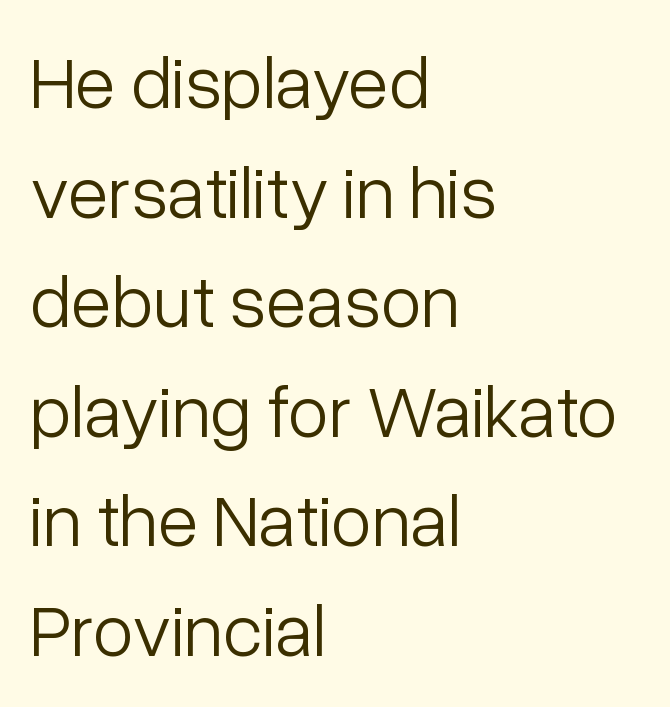
The image shows 74 px light sans-serif type, upright; set left-aligned, normal line spacing (1.48x), normal letter spacing, not underlined; low stroke contrast and a medium x-height.
